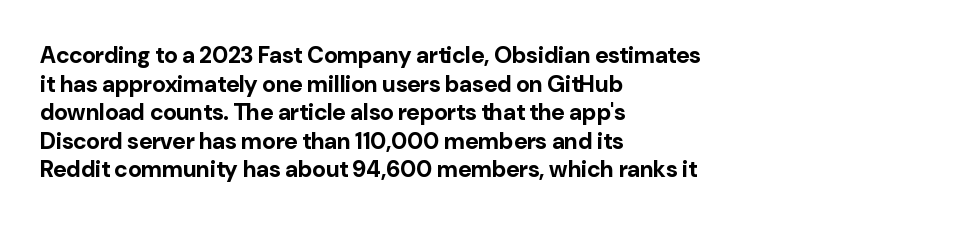
{"italic": "no", "bold": "yes", "underline": "no", "align": "left", "line_spacing_ratio": 1.24, "letter_spacing": "normal", "letter_spacing_em": 0.0, "glyph_px": 23}
